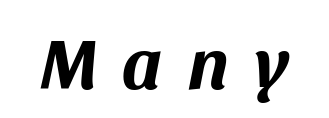
Q: Is the text bold? A: Yes.
Q: Is the text italic (slanted)? A: Yes, it leans right by about 11 degrees.
Q: Is the text underlined? A: No.
Q: Is the spacing between letters normal or unusually wide? A: Unusually wide.
Q: Width (condensed, normal, or wide)? A: Normal.
Q: Stroke contrast? A: Medium.
Q: x-height? A: Large.
Q: Monospaced? A: No.
